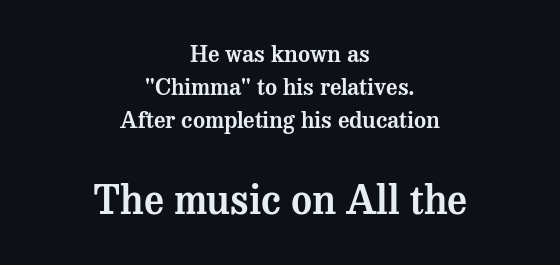
{"serif": "yes", "italic": "no", "width": "normal", "stroke_contrast": "medium", "x_height": "medium", "monospaced": "no", "underline": "no", "align": "center", "line_spacing": "normal", "line_spacing_ratio": 1.44, "letter_spacing": "normal", "letter_spacing_em": 0.0, "larger_block": "second", "size_ratio": 1.74, "glyph_px": 40}
